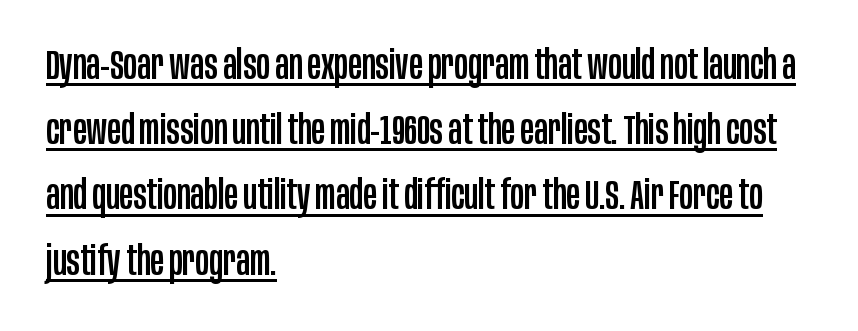
Q: Is the text italic (slanted)? A: No, it is upright.
Q: Is the typeface a serif or a sans-serif typeface? A: Sans-serif.
Q: Is the text underlined? A: Yes.
Q: How is the paragraph aligned? A: Left-aligned.
Q: Is the spacing between letters normal or unusually wide? A: Normal.
Q: Is the spacing between lines tight, normal or loose? A: Normal.
Q: Width (condensed, normal, or wide)? A: Condensed.
Q: Stroke contrast? A: Low.
Q: x-height? A: Large.
Q: Monospaced? A: No.
